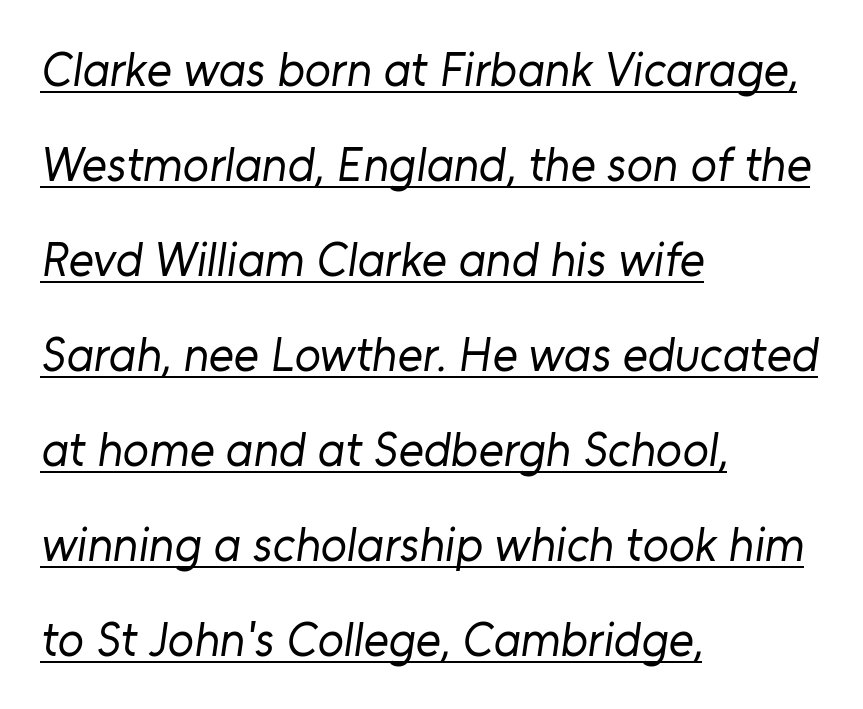
Q: Is the text bold? A: No.
Q: Is the typeface a serif or a sans-serif typeface? A: Sans-serif.
Q: Is the text underlined? A: Yes.
Q: How is the paragraph aligned? A: Left-aligned.
Q: Is the spacing between letters normal or unusually wide? A: Normal.
Q: Is the spacing between lines tight, normal or loose? A: Loose.
Q: Width (condensed, normal, or wide)? A: Normal.
Q: Stroke contrast? A: Low.
Q: x-height? A: Medium.
Q: Monospaced? A: No.
